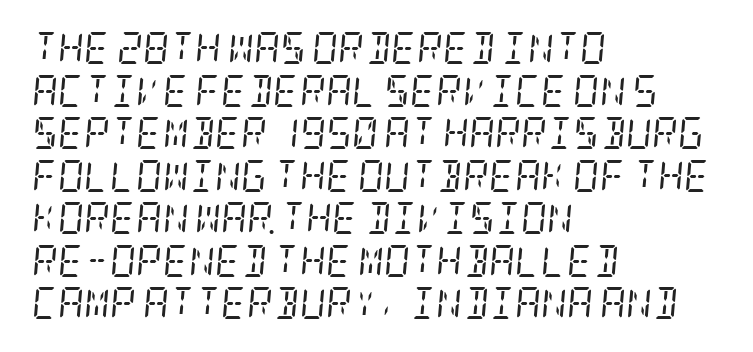
{"serif": "yes", "italic": "yes", "lean": "right", "slant_degrees": 5, "bold": "no", "weight": "regular", "width": "condensed", "stroke_contrast": "low", "x_height": "large", "underline": "no", "align": "left", "line_spacing": "normal", "line_spacing_ratio": 1.33, "letter_spacing": "normal", "letter_spacing_em": 0.0, "glyph_px": 32}
